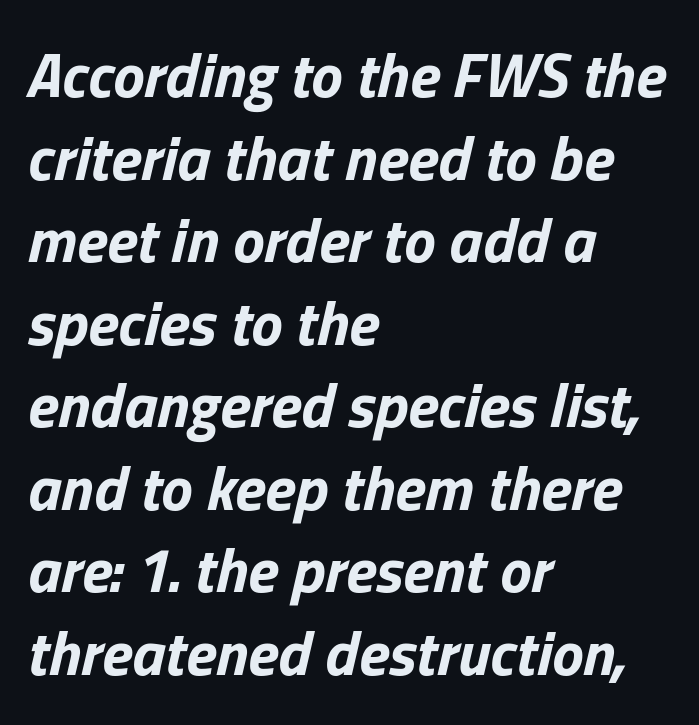
The image shows 63 px bold type, italic (leaning right); set left-aligned, normal line spacing (1.31x), normal letter spacing, not underlined; low stroke contrast and a medium x-height.
